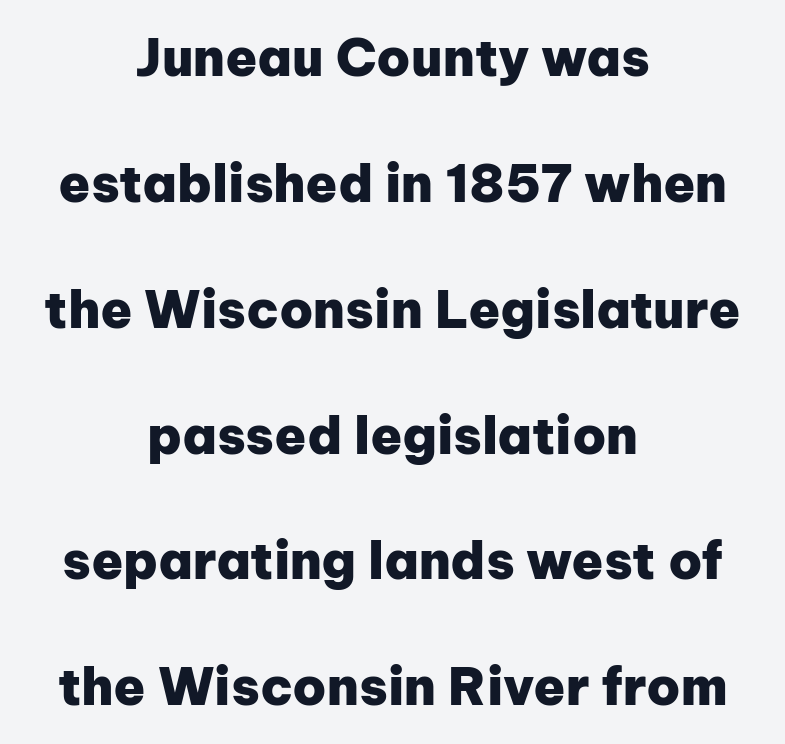
The image shows 52 px heavy sans-serif type, upright; set centered, loose line spacing (2.42x), normal letter spacing, not underlined; low stroke contrast and a medium x-height.
